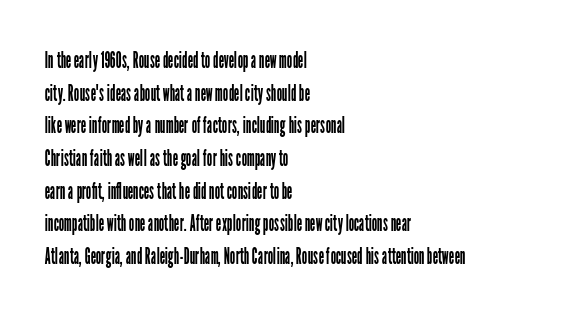
Plain, unruled lines of type. Ordinary non-slanted type is in use. Does extra space separate the letters? No, they use regular spacing. This is not heavy type; no bold has been used. These lines sit exactly where default settings would place them. Reading down the block, your eye returns to a fixed left position each line.
